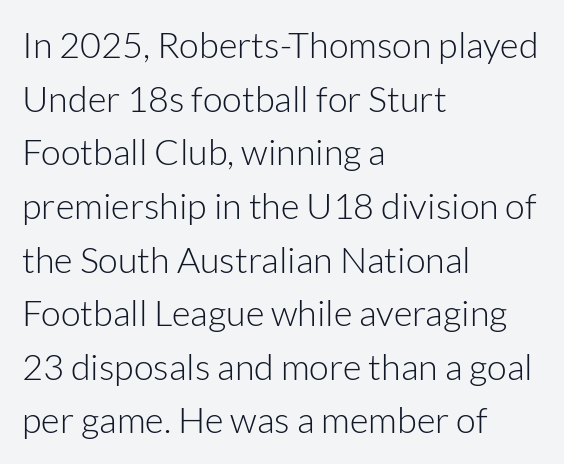
Q: Is the text bold? A: No.
Q: Is the text italic (slanted)? A: No, it is upright.
Q: Is the typeface a serif or a sans-serif typeface? A: Sans-serif.
Q: Is the text underlined? A: No.
Q: How is the paragraph aligned? A: Left-aligned.
Q: Is the spacing between letters normal or unusually wide? A: Normal.
Q: Is the spacing between lines tight, normal or loose? A: Normal.
Q: Width (condensed, normal, or wide)? A: Normal.
Q: Stroke contrast? A: Low.
Q: x-height? A: Medium.
Q: Monospaced? A: No.
